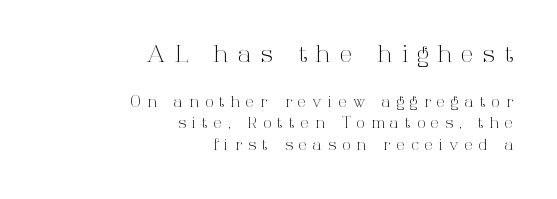
Q: Is the text bold? A: No.
Q: Is the text italic (slanted)? A: No, it is upright.
Q: Is the text underlined? A: No.
Q: How is the paragraph aligned? A: Right-aligned.
Q: Is the spacing between letters normal or unusually wide? A: Unusually wide.
Q: Is the spacing between lines tight, normal or loose? A: Normal.
Q: Which block of text is set in a larger size, the first (top) or the second (bottom)? A: The first (top) one.
